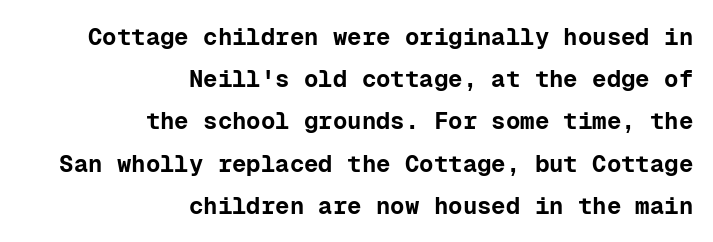
Q: Is the text bold? A: Yes.
Q: Is the text italic (slanted)? A: No, it is upright.
Q: Is the text underlined? A: No.
Q: How is the paragraph aligned? A: Right-aligned.
Q: Is the spacing between letters normal or unusually wide? A: Normal.
